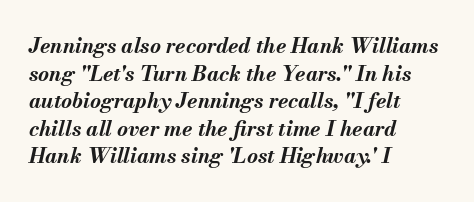
Q: Is the text bold? A: Yes.
Q: Is the text italic (slanted)? A: Yes, it leans right by about 13 degrees.
Q: Is the text underlined? A: No.
Q: How is the paragraph aligned? A: Left-aligned.
Q: Is the spacing between letters normal or unusually wide? A: Normal.
Q: Is the spacing between lines tight, normal or loose? A: Normal.
